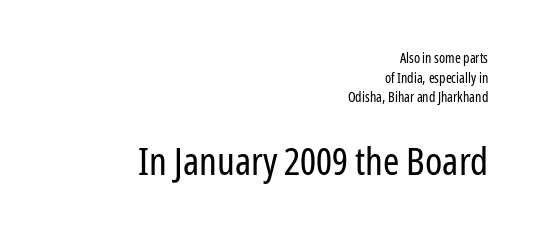
{"serif": "no", "italic": "no", "bold": "no", "weight": "regular", "width": "condensed", "stroke_contrast": "low", "x_height": "medium", "monospaced": "no", "underline": "no", "align": "right", "line_spacing": "normal", "line_spacing_ratio": 1.4, "letter_spacing": "normal", "letter_spacing_em": 0.0, "larger_block": "second", "size_ratio": 2.79, "glyph_px": 39}
